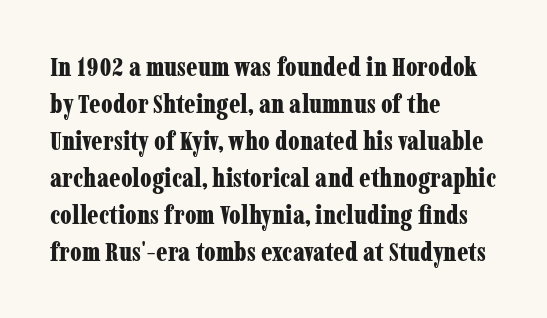
Every character sits straight up, as roman type does. Words appear dense and cohesive because spacing is normal. On the weight axis this lands at bold, roughly 700. In terms of leading, this rendering sits right in the middle.
